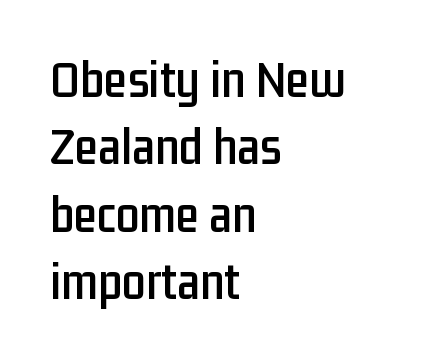
The image shows 53 px condensed sans-serif type, upright; set left-aligned, normal line spacing (1.27x), normal letter spacing, not underlined; low stroke contrast and a medium x-height.
